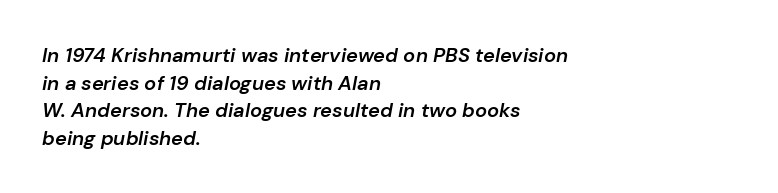
{"italic": "yes", "lean": "right", "slant_degrees": 10, "bold": "semi", "underline": "no", "align": "left", "line_spacing": "normal", "line_spacing_ratio": 1.38, "letter_spacing": "normal", "letter_spacing_em": 0.0, "glyph_px": 20}
